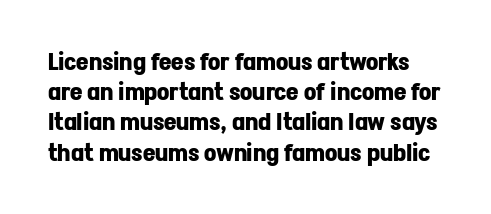
Q: Is the text bold? A: Yes.
Q: Is the text italic (slanted)? A: No, it is upright.
Q: Is the text underlined? A: No.
Q: Is the spacing between letters normal or unusually wide? A: Normal.
Q: Is the spacing between lines tight, normal or loose? A: Normal.
